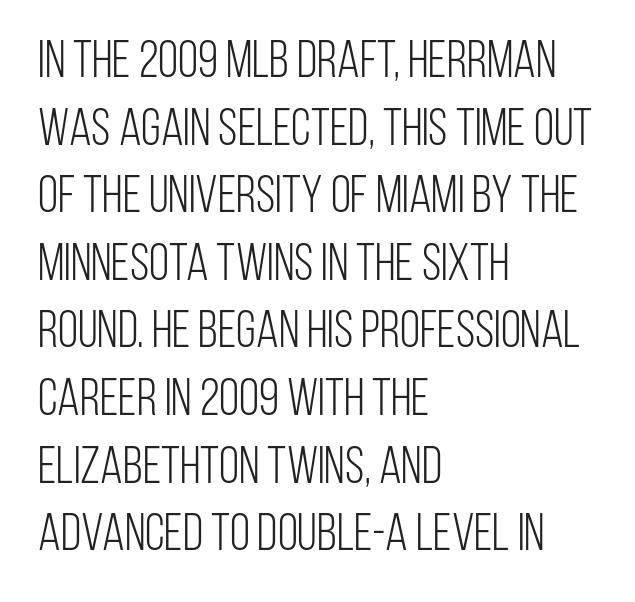
The passage is arranged the way most books set body copy — flush left. The gap between lines stays unmarked. These lines are composed in type without serifs. If you drew a line through each stem, it would be perfectly vertical. The lines sit at an ordinary, default distance from one another. Varying glyph widths throughout — classic text-font behaviour.
